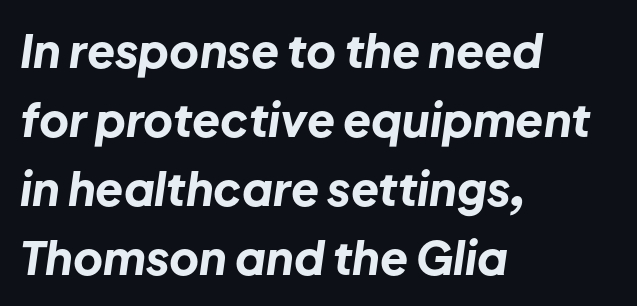
The image shows 46 px bold type, italic (leaning right); set left-aligned, normal line spacing (1.5x), normal letter spacing, not underlined; low stroke contrast and a medium x-height.
